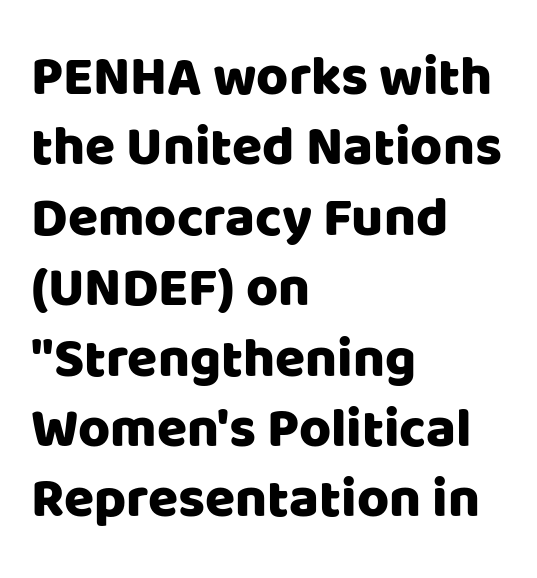
The image shows 55 px sans-serif type, upright; set left-aligned, normal line spacing (1.28x), normal letter spacing, not underlined; low stroke contrast and a large x-height.
